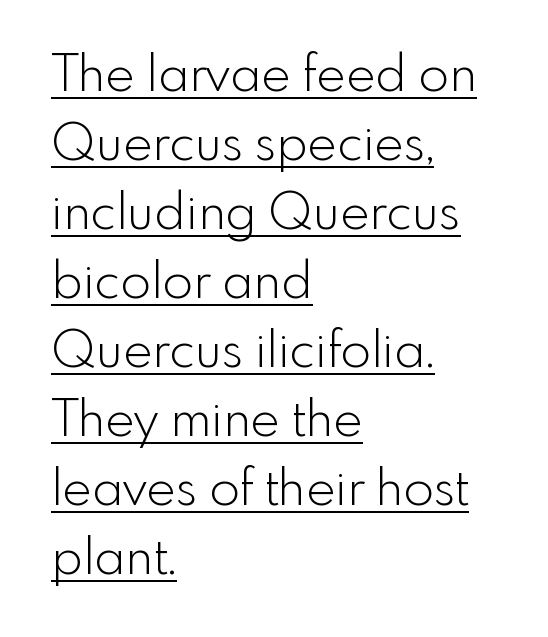
Q: Is the text bold? A: No.
Q: Is the text italic (slanted)? A: No, it is upright.
Q: Is the typeface a serif or a sans-serif typeface? A: Sans-serif.
Q: Is the text underlined? A: Yes.
Q: How is the paragraph aligned? A: Left-aligned.
Q: Is the spacing between letters normal or unusually wide? A: Normal.
Q: Is the spacing between lines tight, normal or loose? A: Normal.
Q: Width (condensed, normal, or wide)? A: Normal.
Q: x-height? A: Small.
Q: Monospaced? A: No.
